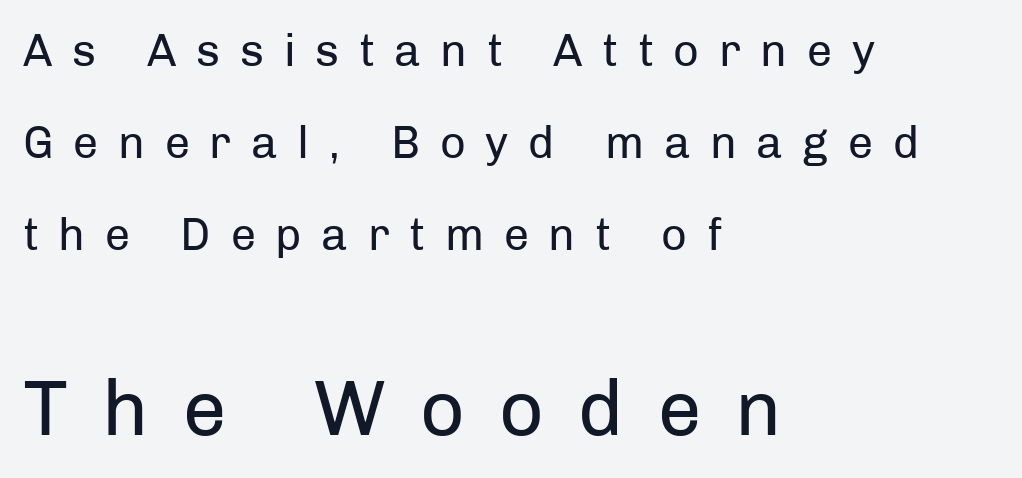
{"serif": "no", "italic": "no", "bold": "no", "weight": "regular", "width": "normal", "stroke_contrast": "low", "x_height": "medium", "monospaced": "no", "underline": "no", "align": "left", "line_spacing": "loose", "line_spacing_ratio": 2.04, "letter_spacing": "wide", "letter_spacing_em": 0.44, "larger_block": "second", "size_ratio": 1.73, "glyph_px": 78}
